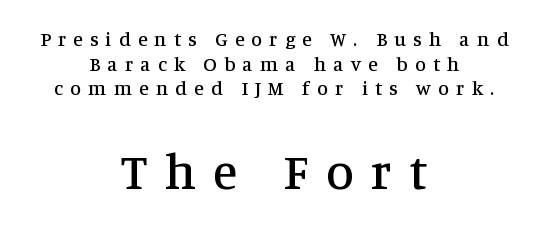
{"serif": "yes", "italic": "no", "width": "normal", "stroke_contrast": "medium", "x_height": "large", "monospaced": "no", "underline": "no", "align": "center", "line_spacing_ratio": 1.23, "letter_spacing": "wide", "letter_spacing_em": 0.36, "larger_block": "second", "size_ratio": 2.5, "glyph_px": 50}
